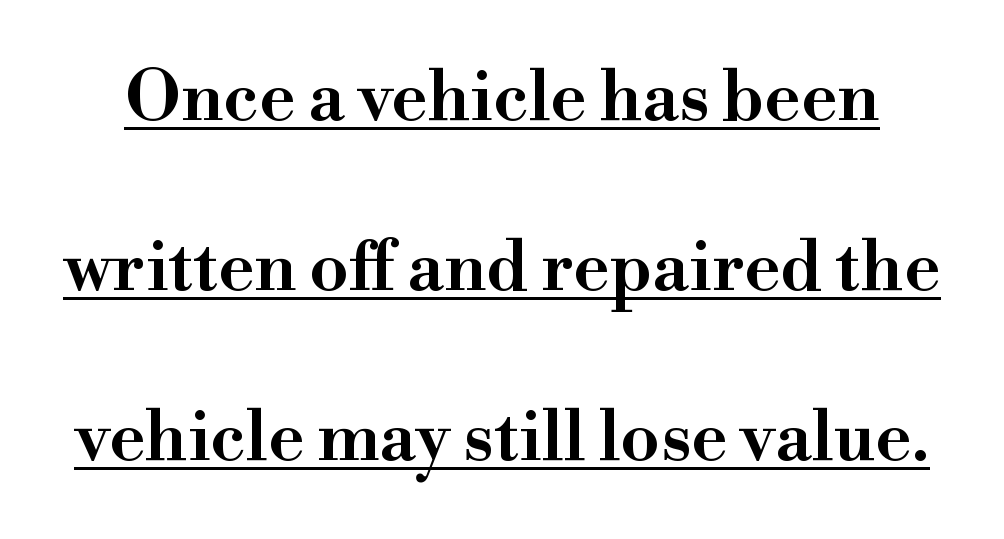
Check where the strokes stop: tiny serifs finish them off. Compared with undecorated copy, this sample adds a rule below the words. The characters look somewhat weighty, a semibold short of true bold. Spacing verdict: proportional, widths tailored to each character. Students, note that the glyphs here touch the page at normal intervals.
